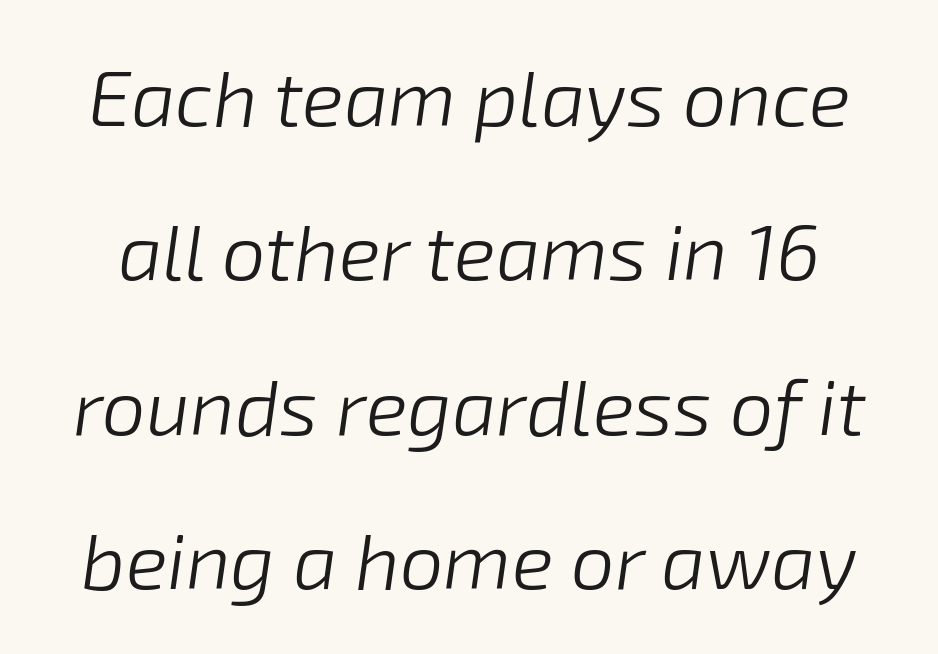
The image shows 78 px light type, italic (leaning right); set loose line spacing (1.98x), normal letter spacing, not underlined; low stroke contrast and a medium x-height.
